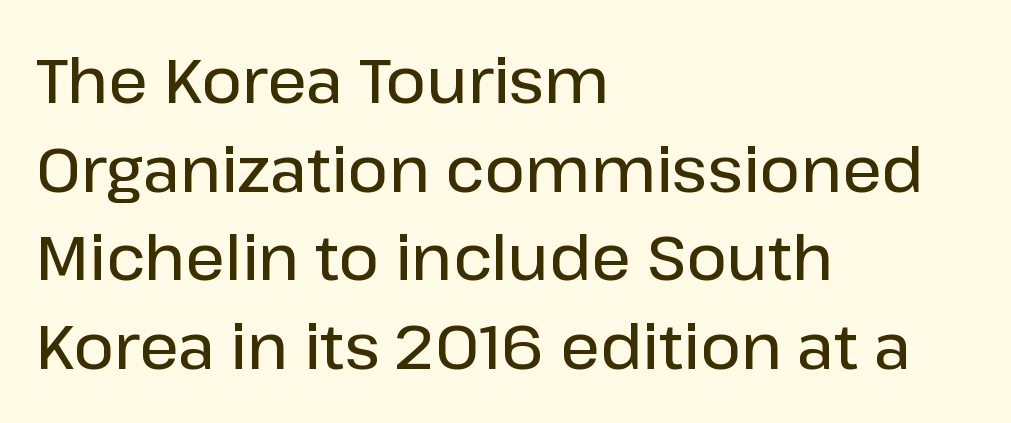
The image shows 62 px semibold sans-serif type, upright; set left-aligned, normal line spacing (1.43x), normal letter spacing, not underlined; low stroke contrast and a medium x-height.
